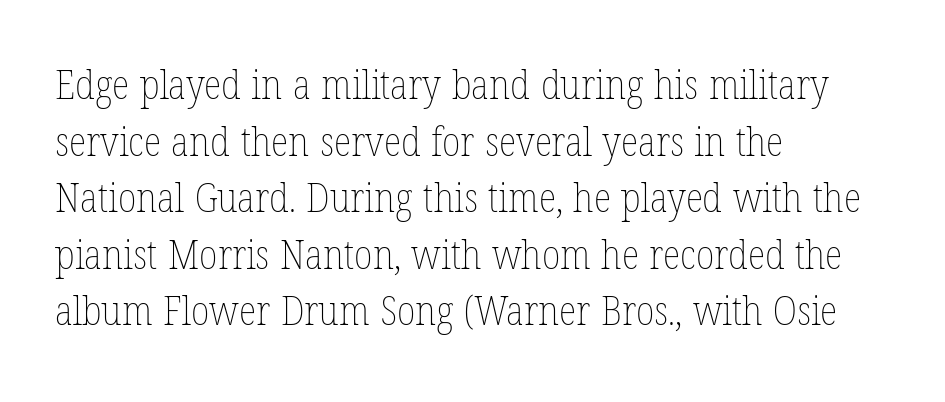
Q: Is the text bold? A: No.
Q: Is the text italic (slanted)? A: No, it is upright.
Q: Is the text underlined? A: No.
Q: How is the paragraph aligned? A: Left-aligned.
Q: Is the spacing between letters normal or unusually wide? A: Normal.
Q: Is the spacing between lines tight, normal or loose? A: Normal.
Q: Width (condensed, normal, or wide)? A: Condensed.
Q: Stroke contrast? A: Low.
Q: x-height? A: Medium.
Q: Monospaced? A: No.
